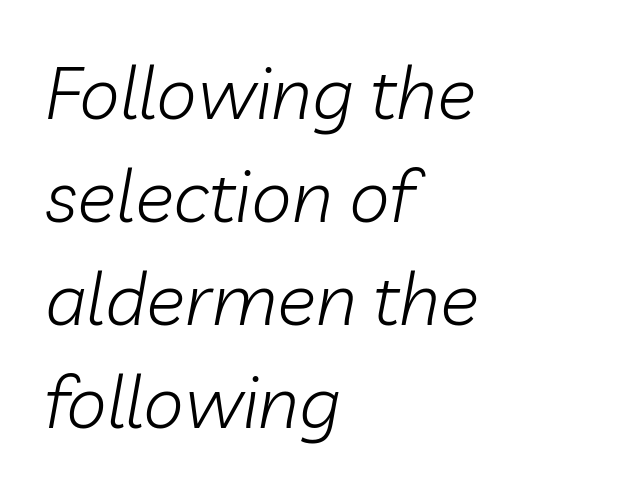
The image shows 73 px light type, italic (leaning right); set left-aligned, normal line spacing (1.41x), normal letter spacing, not underlined; low stroke contrast and a medium x-height.
